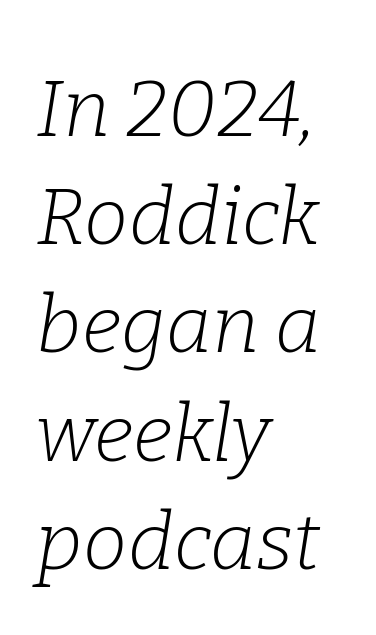
{"serif": "yes", "italic": "yes", "lean": "right", "slant_degrees": 9, "bold": "no", "weight": "light", "width": "normal", "stroke_contrast": "low", "x_height": "medium", "monospaced": "no", "underline": "no", "align": "left", "line_spacing": "normal", "line_spacing_ratio": 1.37, "letter_spacing": "normal", "letter_spacing_em": 0.0, "glyph_px": 79}
